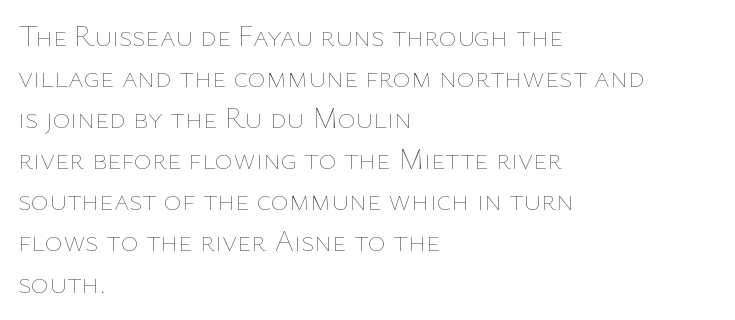
Q: Is the text bold? A: No.
Q: Is the text italic (slanted)? A: No, it is upright.
Q: Is the text underlined? A: No.
Q: How is the paragraph aligned? A: Left-aligned.
Q: Is the spacing between letters normal or unusually wide? A: Normal.
Q: Is the spacing between lines tight, normal or loose? A: Normal.
Q: Width (condensed, normal, or wide)? A: Normal.
Q: Stroke contrast? A: Low.
Q: x-height? A: Medium.
Q: Monospaced? A: No.
